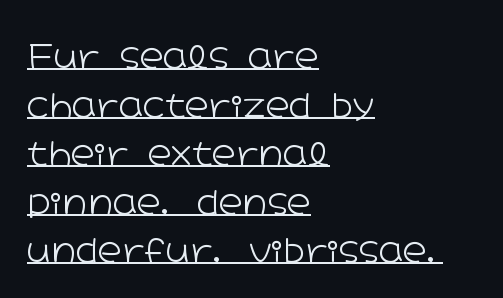
These lines stack with their left ends in a neat column. A quiet, ordinary-to-light weight characterises the typeface. The rendering uses the underline text-decoration. Horizontal bands of white between lines are of average thickness. The letters carry no serifs — their stems end cleanly without finishing strokes.
